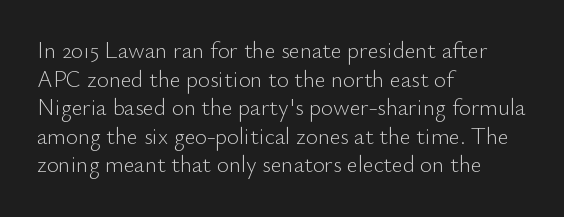
Beneath every word, the page is bare. On a weight scale, this lands at 450 or below. Look at the tracking — it's just the regular setting, nothing added. The typesetter chose a ragged-right arrangement here. Upright lettering throughout.
